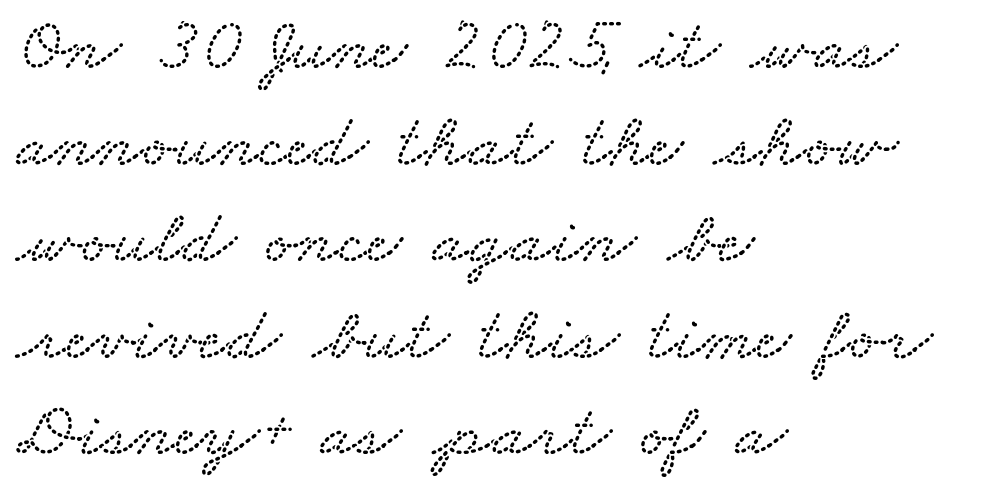
The image shows 76 px wide type; set left-aligned, normal line spacing (1.27x), normal letter spacing, not underlined; low stroke contrast and a small x-height.
